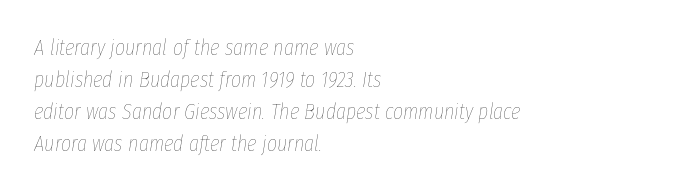
The image shows 22 px text type, italic (leaning right); set left-aligned, normal line spacing (1.46x), normal letter spacing, not underlined.
